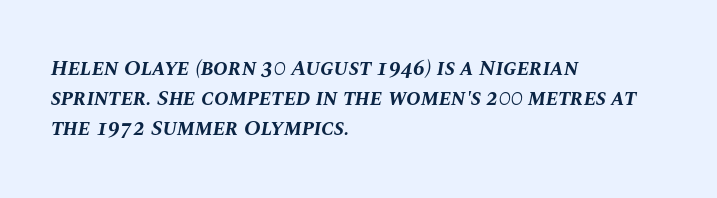
{"italic": "yes", "lean": "right", "slant_degrees": 10, "bold": "yes", "underline": "no", "align": "left", "line_spacing": "normal", "line_spacing_ratio": 1.37, "letter_spacing": "normal", "letter_spacing_em": 0.0, "glyph_px": 22}
